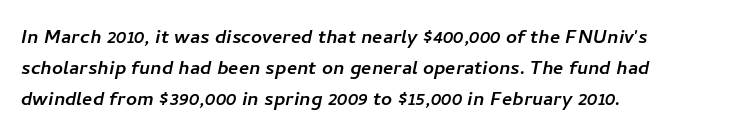
The image shows 24 px text type; set left-aligned, normal line spacing (1.3x), normal letter spacing, not underlined.
